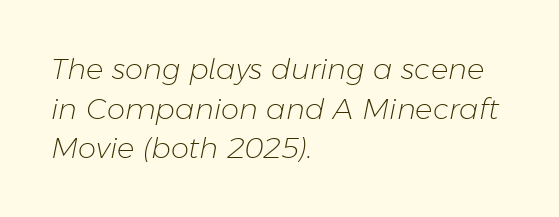
A typesetter would call this proportional, since set widths differ per character. The text carries the slant typical of an italic or oblique font. The line texture is even and compact thanks to regular tracking. No extra ink here — the face is not bold. Evenly set lines give the paragraph a standard silhouette. Where is the straight margin? On the left.
